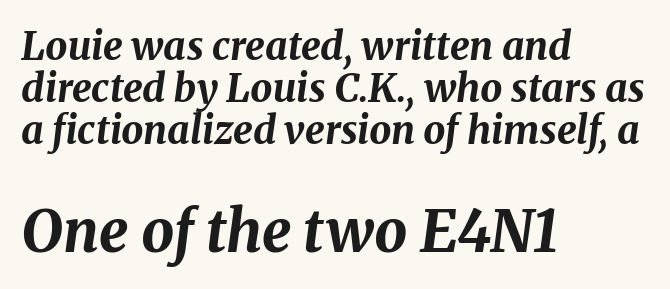
The image shows 58 px bold type, italic (leaning right); set left-aligned, tight line spacing (1.08x), normal letter spacing, not underlined; the second (bottom) block is 1.49x larger; medium stroke contrast and a medium x-height.
